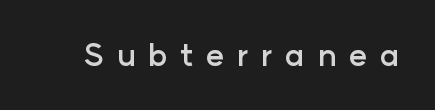
Q: Is the text bold? A: Yes.
Q: Is the text italic (slanted)? A: No, it is upright.
Q: Is the typeface a serif or a sans-serif typeface? A: Sans-serif.
Q: Is the text underlined? A: No.
Q: Is the spacing between letters normal or unusually wide? A: Unusually wide.
Q: Width (condensed, normal, or wide)? A: Normal.
Q: Stroke contrast? A: Low.
Q: x-height? A: Medium.
Q: Monospaced? A: No.
